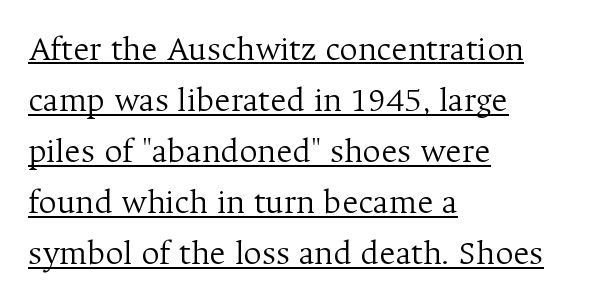
The image shows 35 px light serif type, upright; set left-aligned, normal line spacing (1.46x), normal letter spacing, underlined; medium stroke contrast and a medium x-height.
